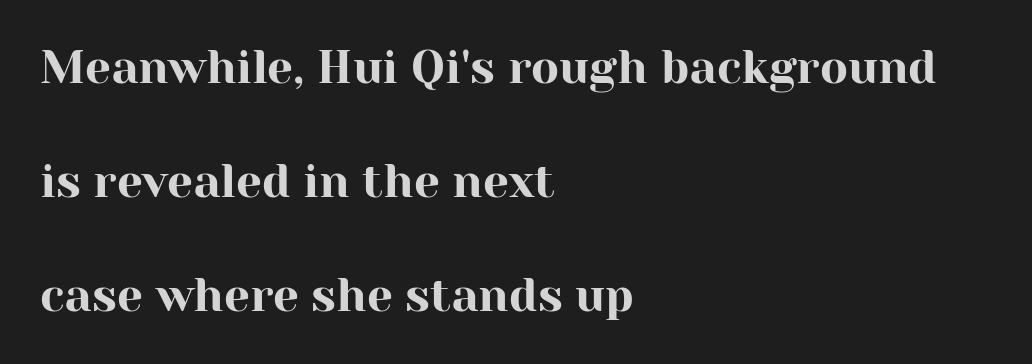
The compositor pushed each line to the left boundary. Looks like regular typesetting: each glyph gets only the width it needs. Posture: straight, roman, zero tilt. Default kerning and tracking; the words read as compact shapes.
